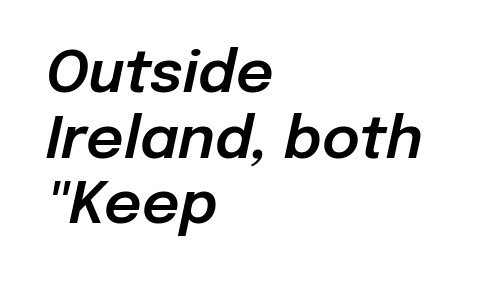
The image shows 58 px text type, italic (leaning right); set left-aligned, tight line spacing (1.13x), normal letter spacing, not underlined; low stroke contrast and a medium x-height.
